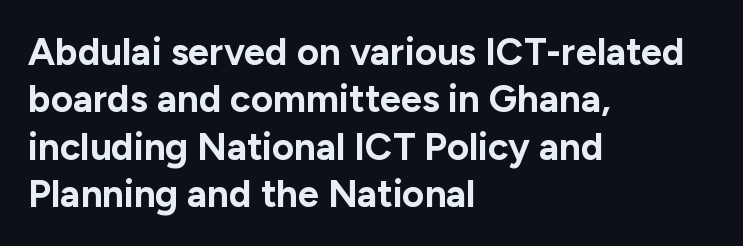
{"serif": "no", "italic": "no", "bold": "yes", "weight": "bold", "width": "normal", "stroke_contrast": "low", "x_height": "medium", "monospaced": "no", "underline": "no", "align": "left", "line_spacing": "normal", "line_spacing_ratio": 1.25, "letter_spacing": "normal", "letter_spacing_em": 0.0, "glyph_px": 38}
